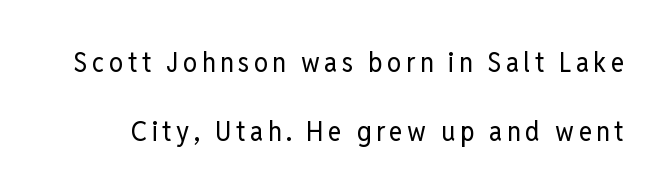
The image shows 28 px regular-weight, condensed sans-serif type, upright; set loose line spacing (2.48x), not underlined; low stroke contrast and a medium x-height.
